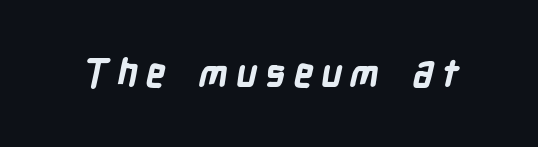
What stands out about the letter spacing? Its width — letters are far apart. Character widths vary here, with narrow letters taking less room than wide ones. The typesetting leans heavy: a genuine bold. Only glyphs here, with clear space below each row. Type style note: lacks serifs.
